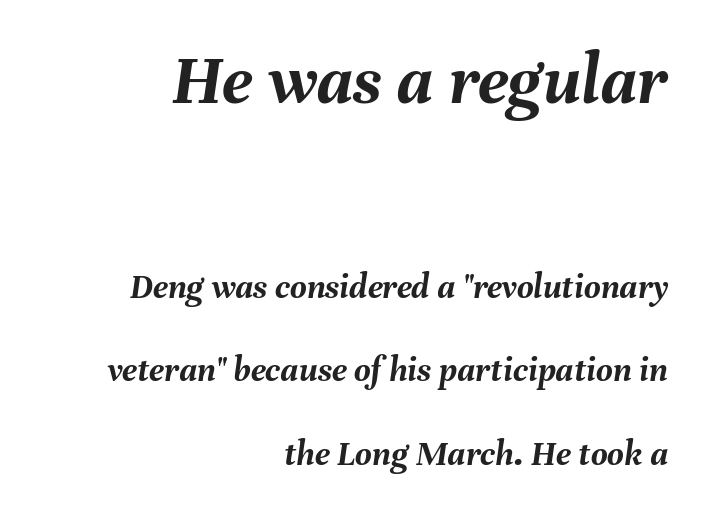
Q: Is the text bold? A: Yes.
Q: Is the text italic (slanted)? A: Yes, it leans right by about 8 degrees.
Q: Is the text underlined? A: No.
Q: How is the paragraph aligned? A: Right-aligned.
Q: Is the spacing between letters normal or unusually wide? A: Normal.
Q: Is the spacing between lines tight, normal or loose? A: Loose.
Q: Which block of text is set in a larger size, the first (top) or the second (bottom)? A: The first (top) one.
Q: Width (condensed, normal, or wide)? A: Normal.
Q: Stroke contrast? A: Medium.
Q: x-height? A: Medium.
Q: Monospaced? A: No.
